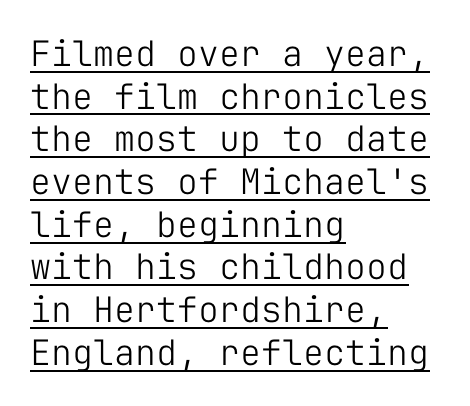
Ascenders rise straight up at ninety degrees. The rendering keeps characters at their native spacing. The lines in this sample share a left origin and differ only in where they stop. This sample has the even, mechanical cadence of fixed-width lettering.
